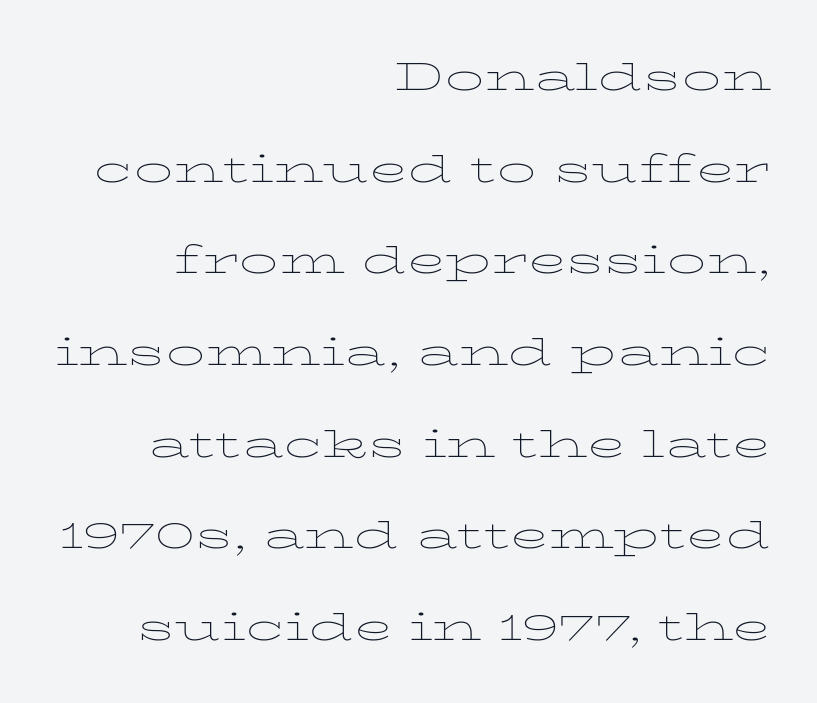
Leading is clearly above the norm, producing a sparse column. Serif or sans? Serif — the stroke terminals have little feet. A flush-right, rag-left setting is used for this passage. Varying glyph widths throughout — classic text-font behaviour.
